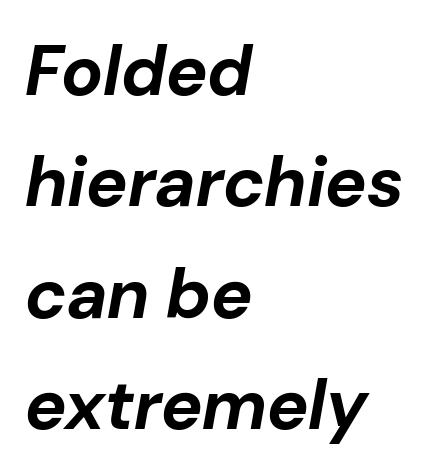
This is oblique type, the kind used for emphasis or titles. Short and long lines alike share a common starting point at left. A bare baseline throughout the passage. Do the characters align in a grid? No, the font is proportional. What stands out about the letter spacing? Nothing — it is the standard amount.
